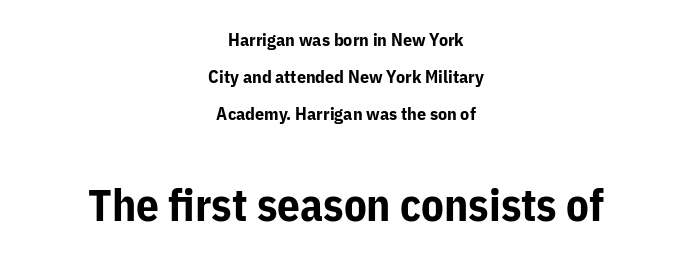
The image shows 45 px bold sans-serif type, upright; set centered, loose line spacing (2.06x), normal letter spacing, not underlined; the second (bottom) block is 2.5x larger; low stroke contrast and a medium x-height.
